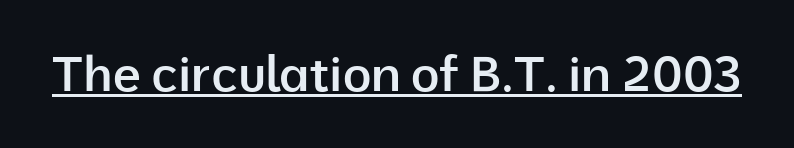
Q: Is the text bold? A: Semi-bold.
Q: Is the text italic (slanted)? A: No, it is upright.
Q: Is the typeface a serif or a sans-serif typeface? A: Sans-serif.
Q: Is the text underlined? A: Yes.
Q: Is the spacing between letters normal or unusually wide? A: Normal.
Q: Width (condensed, normal, or wide)? A: Normal.
Q: Stroke contrast? A: Low.
Q: x-height? A: Medium.
Q: Monospaced? A: No.
